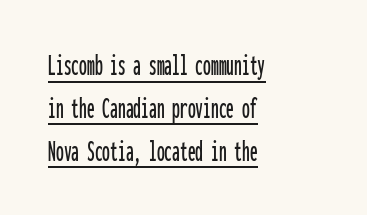
{"serif": "no", "italic": "no", "width": "condensed", "stroke_contrast": "low", "x_height": "medium", "monospaced": "yes", "underline": "yes", "align": "left", "line_spacing": "normal", "line_spacing_ratio": 1.38, "letter_spacing": "normal", "letter_spacing_em": 0.0, "glyph_px": 31}
